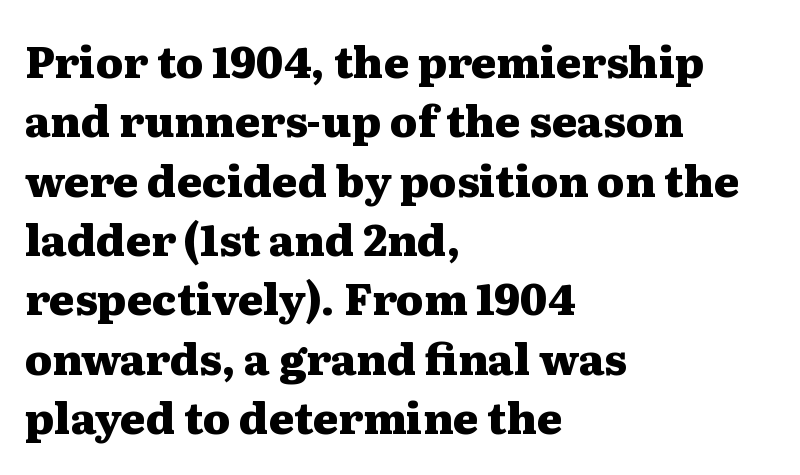
Students, this is bold: see how much ink each stroke carries. Every character sits straight up, as roman type does. This rendering leaves character spacing at its baseline value. The foot of each line stays bare and open. Varying glyph widths throughout — classic text-font behaviour. Look at the bottom of the vertical strokes: they flare into serifs here.
